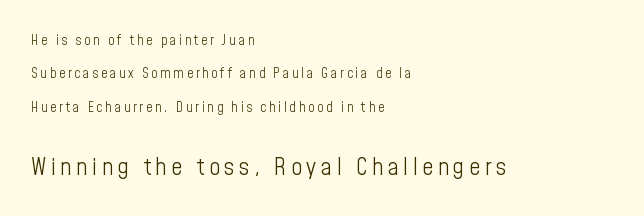
The image shows 24 px text type, upright; set left-aligned, loose line spacing (2.39x), not underlined; the second (bottom) block is 1.71x larger.
